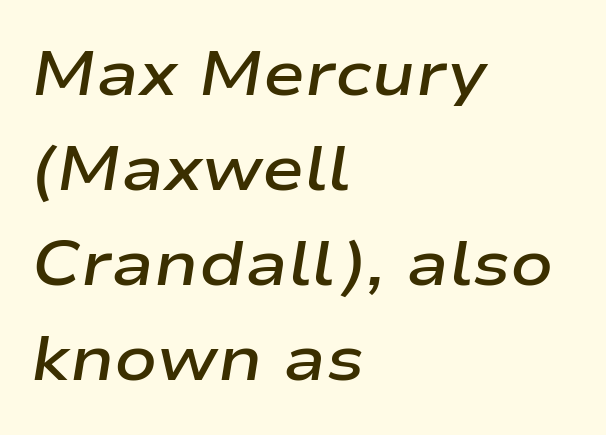
{"italic": "yes", "lean": "right", "slant_degrees": 9, "bold": "semi", "weight": "semibold", "width": "wide", "stroke_contrast": "low", "x_height": "medium", "monospaced": "no", "underline": "no", "align": "left", "line_spacing": "normal", "line_spacing_ratio": 1.51, "letter_spacing": "normal", "letter_spacing_em": 0.0, "glyph_px": 63}
